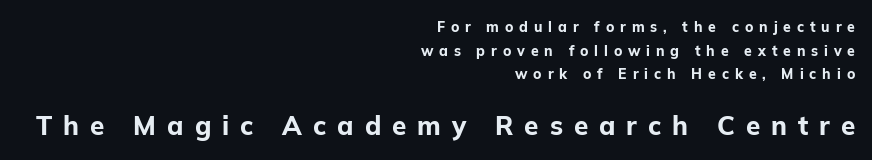
Q: Is the text bold? A: Yes.
Q: Is the text italic (slanted)? A: No, it is upright.
Q: Is the text underlined? A: No.
Q: How is the paragraph aligned? A: Right-aligned.
Q: Is the spacing between letters normal or unusually wide? A: Unusually wide.
Q: Is the spacing between lines tight, normal or loose? A: Normal.
Q: Which block of text is set in a larger size, the first (top) or the second (bottom)? A: The second (bottom) one.
